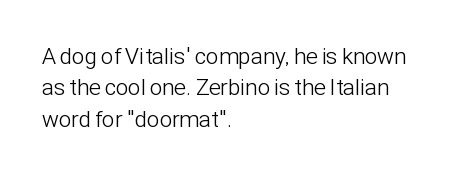
{"italic": "no", "bold": "no", "underline": "no", "align": "left", "line_spacing": "normal", "line_spacing_ratio": 1.36, "letter_spacing": "normal", "letter_spacing_em": 0.0, "glyph_px": 23}
